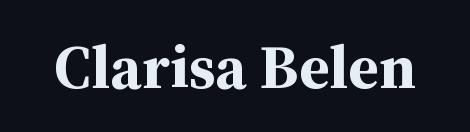
A dark, heavy texture on the line: the type is bold. Italic: no, the glyphs are upright roman. Unmarked baselines from the first word to the last. Letter spacing: default. Character widths vary here, with narrow letters taking less room than wide ones.
